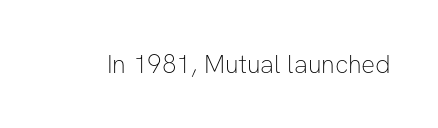
{"italic": "no", "bold": "no", "underline": "no", "letter_spacing": "normal", "letter_spacing_em": 0.0, "glyph_px": 26}
